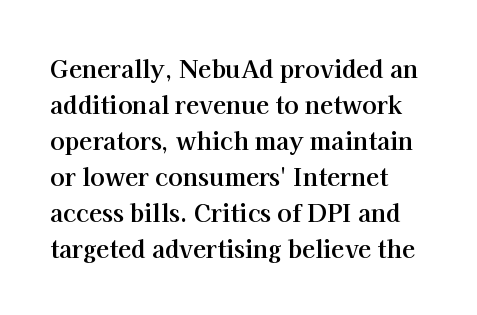
The image shows 24 px bold type, upright; set left-aligned, normal line spacing (1.5x), normal letter spacing, not underlined.
